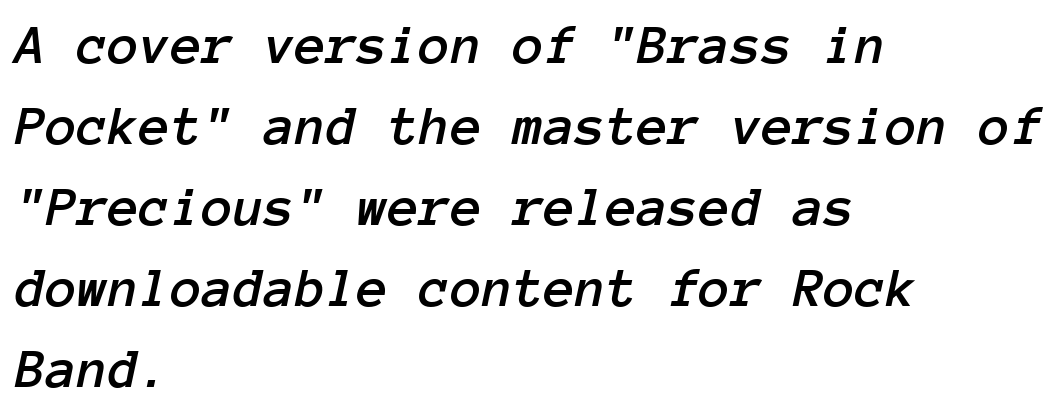
{"italic": "yes", "lean": "right", "slant_degrees": 12, "width": "normal", "stroke_contrast": "low", "x_height": "medium", "monospaced": "yes", "underline": "no", "align": "left", "line_spacing": "normal", "line_spacing_ratio": 1.42, "letter_spacing": "normal", "letter_spacing_em": 0.0, "glyph_px": 57}
